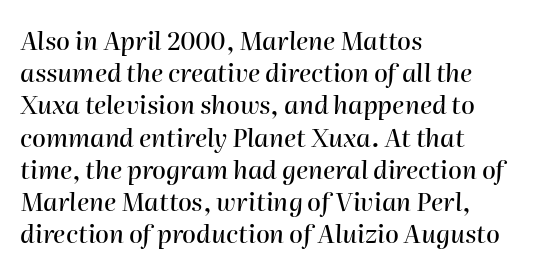
{"italic": "yes", "lean": "right", "slant_degrees": 2, "underline": "no", "align": "left", "line_spacing": "normal", "line_spacing_ratio": 1.29, "letter_spacing": "normal", "letter_spacing_em": 0.0, "glyph_px": 25}
